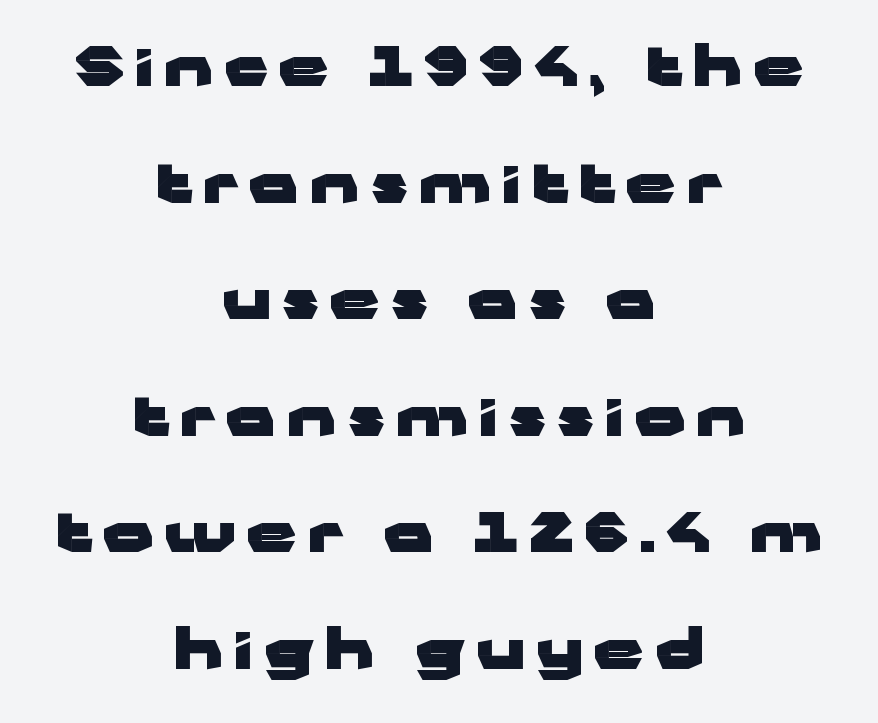
The image shows 55 px heavy, wide sans-serif type, upright; set centered, loose line spacing (2.12x), unusually wide letter spacing (+0.2 em), not underlined; low stroke contrast and a medium x-height.
